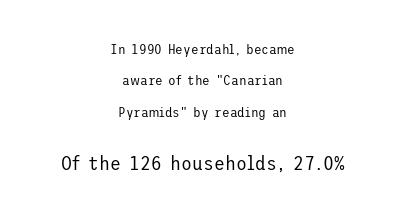
Teacher's note: observe the equal gaps on both sides — that is centered alignment. Is the letter spacing exaggerated? No — it looks like the ordinary default. How would I describe the line gaps? Wide and relaxed. Weight: regular or lighter. The designer gave the closing block more size than the opening block. Is there any slant? The stems are plumb.
